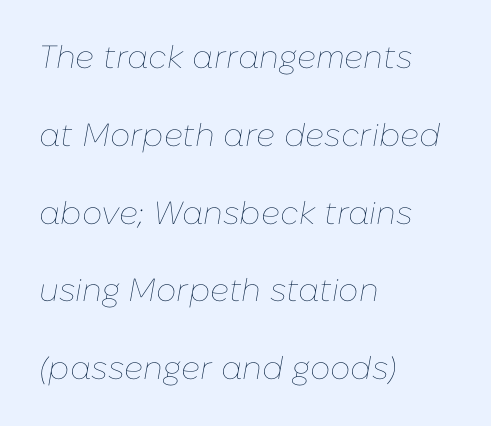
Looks like regular typesetting: each glyph gets only the width it needs. The font's italic variant was chosen for this text. If you drew a ruler down the left edge, every line would touch it. How would I describe the line gaps? Wide and relaxed. The foot of each line stays bare and open. Default kerning and tracking; the words read as compact shapes.
